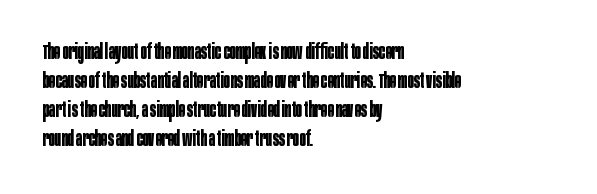
Q: Is the text bold? A: Yes.
Q: Is the text italic (slanted)? A: No, it is upright.
Q: Is the text underlined? A: No.
Q: How is the paragraph aligned? A: Left-aligned.
Q: Is the spacing between letters normal or unusually wide? A: Normal.
Q: Is the spacing between lines tight, normal or loose? A: Normal.
